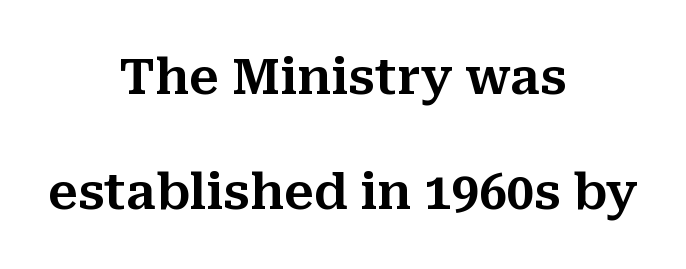
Look at the tracking — it's just the regular setting, nothing added. Reading down the column, the eye jumps a long way to each next line. Does the copy run flush right? No — it is centered line by line. Anything drawn beneath the words? Only blank space.
